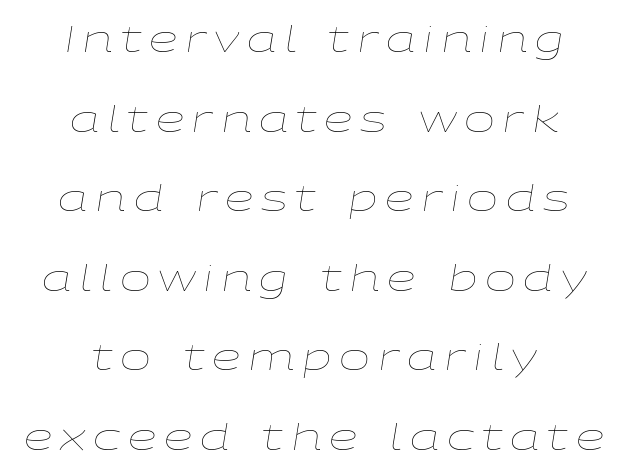
The image shows 37 px thin, wide type, italic (leaning right); set centered, loose line spacing (2.15x), unusually wide letter spacing (+0.21 em), not underlined; low stroke contrast and a medium x-height.
